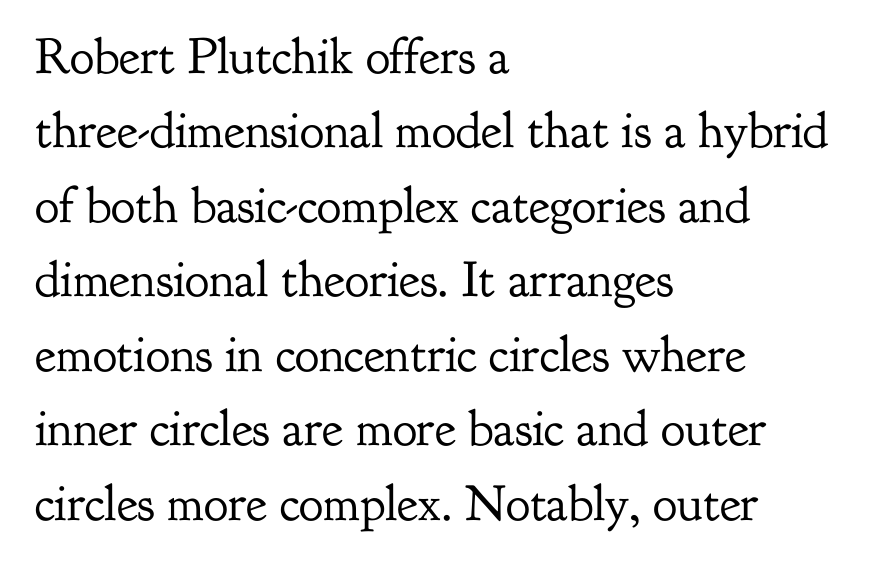
Q: Is the text bold? A: No.
Q: Is the text italic (slanted)? A: No, it is upright.
Q: Is the typeface a serif or a sans-serif typeface? A: Serif.
Q: Is the text underlined? A: No.
Q: How is the paragraph aligned? A: Left-aligned.
Q: Is the spacing between letters normal or unusually wide? A: Normal.
Q: Is the spacing between lines tight, normal or loose? A: Normal.
Q: Width (condensed, normal, or wide)? A: Normal.
Q: Stroke contrast? A: Low.
Q: x-height? A: Small.
Q: Monospaced? A: No.
